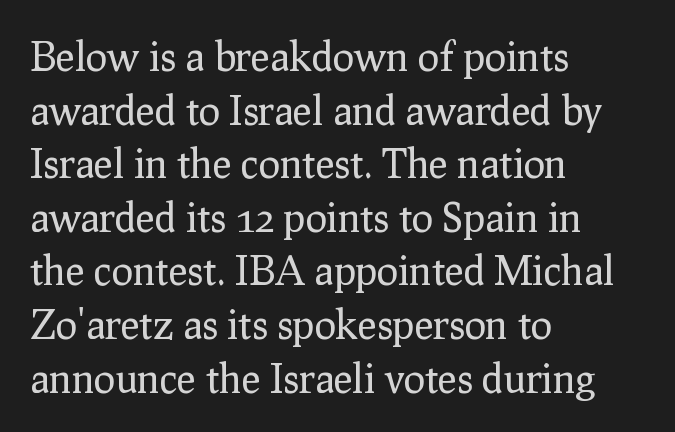
Q: Is the text bold? A: No.
Q: Is the text italic (slanted)? A: No, it is upright.
Q: Is the typeface a serif or a sans-serif typeface? A: Serif.
Q: Is the text underlined? A: No.
Q: How is the paragraph aligned? A: Left-aligned.
Q: Is the spacing between letters normal or unusually wide? A: Normal.
Q: Is the spacing between lines tight, normal or loose? A: Normal.
Q: Width (condensed, normal, or wide)? A: Normal.
Q: Stroke contrast? A: Low.
Q: x-height? A: Medium.
Q: Monospaced? A: No.
